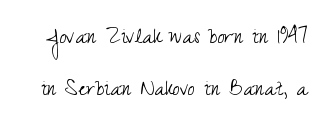
Q: Is the text bold? A: No.
Q: Is the text italic (slanted)? A: No, it is upright.
Q: Is the text underlined? A: No.
Q: Is the spacing between letters normal or unusually wide? A: Normal.
Q: Is the spacing between lines tight, normal or loose? A: Loose.
